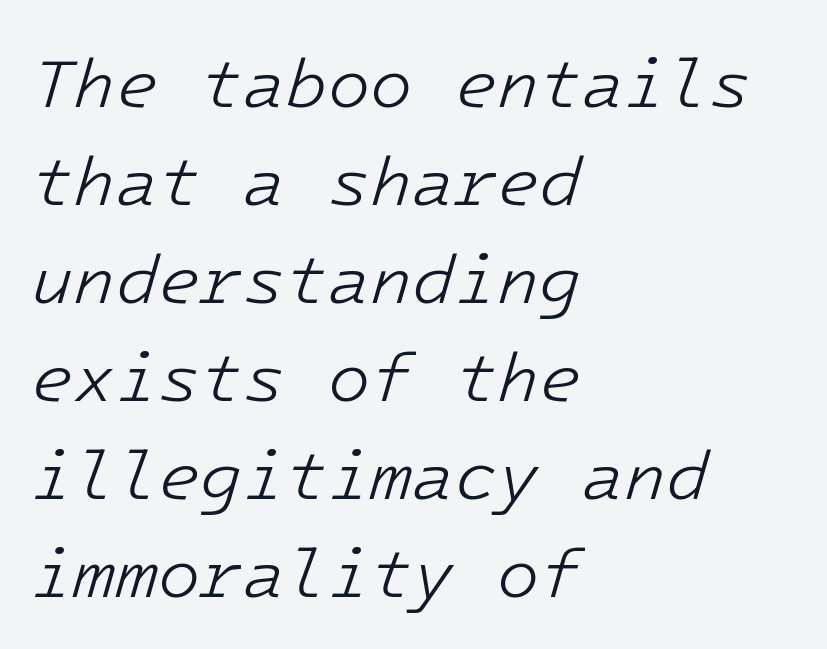
{"italic": "yes", "lean": "right", "slant_degrees": 16, "bold": "no", "weight": "light", "width": "normal", "stroke_contrast": "low", "x_height": "medium", "monospaced": "yes", "underline": "no", "align": "left", "line_spacing": "normal", "line_spacing_ratio": 1.42, "letter_spacing": "normal", "letter_spacing_em": 0.0, "glyph_px": 69}
